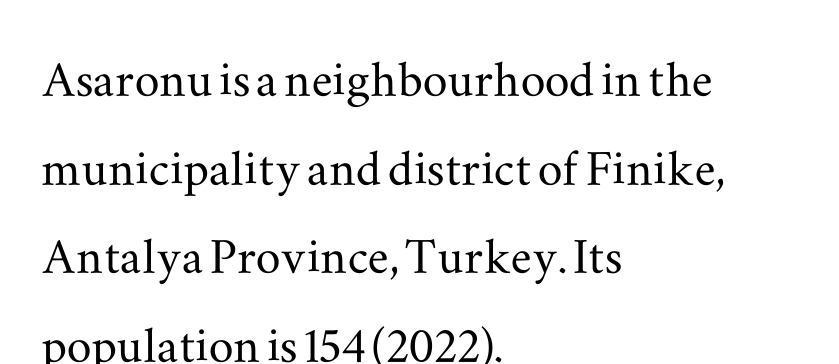
Q: Is the text italic (slanted)? A: No, it is upright.
Q: Is the typeface a serif or a sans-serif typeface? A: Serif.
Q: Is the text underlined? A: No.
Q: How is the paragraph aligned? A: Left-aligned.
Q: Is the spacing between letters normal or unusually wide? A: Normal.
Q: Is the spacing between lines tight, normal or loose? A: Normal.
Q: Width (condensed, normal, or wide)? A: Wide.
Q: Stroke contrast? A: Medium.
Q: x-height? A: Small.
Q: Monospaced? A: No.
